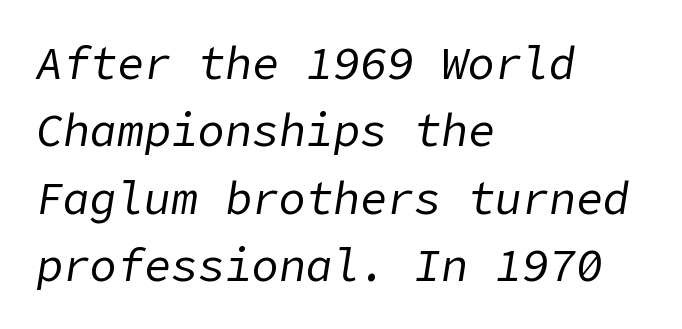
Q: Is the text bold? A: No.
Q: Is the text italic (slanted)? A: Yes, it leans right by about 9 degrees.
Q: Is the text underlined? A: No.
Q: How is the paragraph aligned? A: Left-aligned.
Q: Is the spacing between letters normal or unusually wide? A: Normal.
Q: Is the spacing between lines tight, normal or loose? A: Normal.
Q: Width (condensed, normal, or wide)? A: Normal.
Q: Stroke contrast? A: Low.
Q: x-height? A: Medium.
